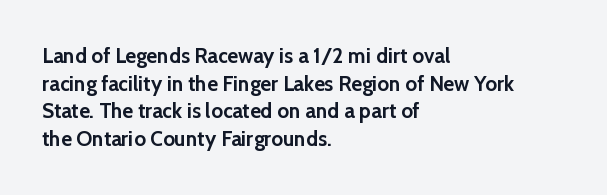
The image shows 21 px bold type, upright; set left-aligned, normal line spacing (1.32x), normal letter spacing, not underlined.
